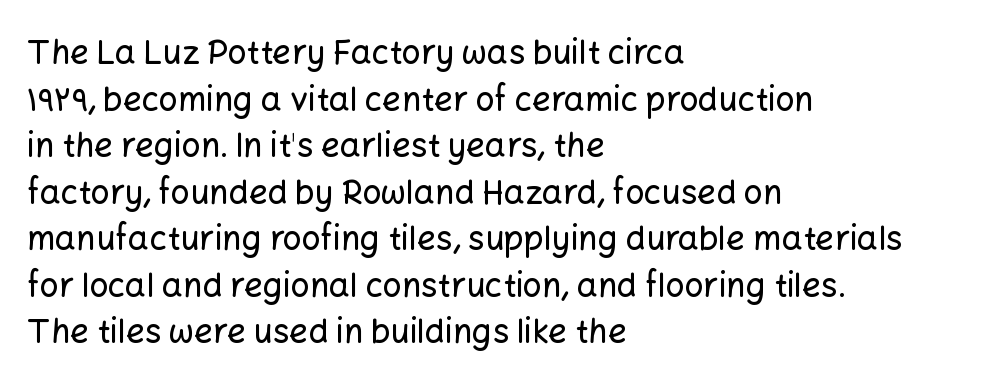
{"serif": "no", "italic": "no", "width": "normal", "stroke_contrast": "low", "x_height": "medium", "monospaced": "no", "underline": "no", "align": "left", "line_spacing": "normal", "line_spacing_ratio": 1.41, "letter_spacing": "normal", "letter_spacing_em": 0.0, "glyph_px": 33}
